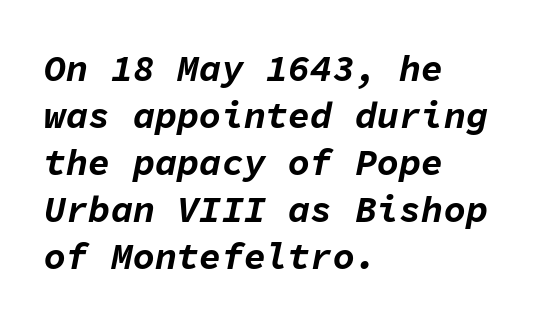
Observe the ordinary spacing: letters are neighbours, not strangers. Its strokes are broad and dark, the hallmark of bold type. Rendered with sloped, italic letterforms. A clean baseline with only descenders dipping below it. The paragraph shown leans on its left margin. Is this a fixed-width face? Yes — each glyph sits in an identical cell.
